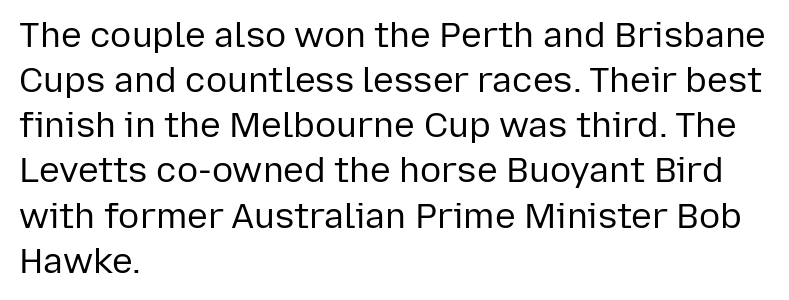
{"serif": "no", "italic": "no", "bold": "no", "weight": "regular", "width": "normal", "stroke_contrast": "low", "x_height": "medium", "monospaced": "no", "underline": "no", "align": "left", "line_spacing": "normal", "line_spacing_ratio": 1.29, "letter_spacing": "normal", "letter_spacing_em": 0.0, "glyph_px": 35}
